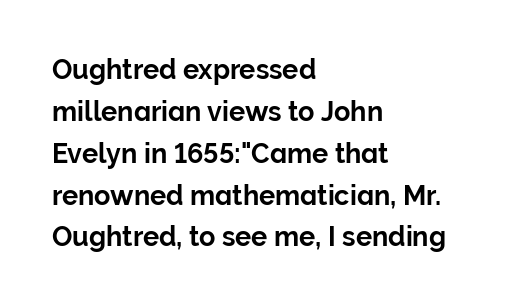
{"italic": "no", "underline": "no", "align": "left", "line_spacing": "normal", "line_spacing_ratio": 1.55, "letter_spacing": "normal", "letter_spacing_em": 0.0, "glyph_px": 27}
